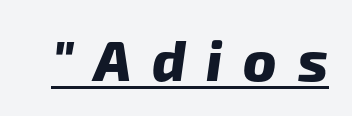
The image shows 56 px heavy sans-serif type; set unusually wide letter spacing (+0.37 em), underlined; low stroke contrast and a medium x-height.
